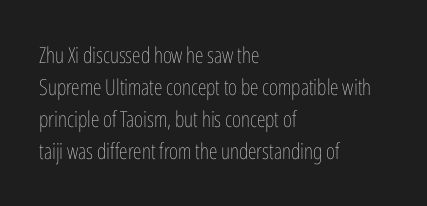
{"italic": "no", "bold": "no", "underline": "no", "align": "left", "line_spacing": "normal", "line_spacing_ratio": 1.46, "letter_spacing": "normal", "letter_spacing_em": 0.0, "glyph_px": 22}
